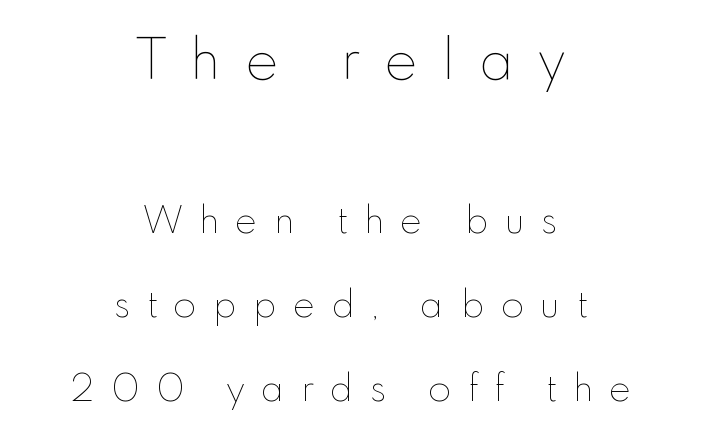
Q: Is the text bold? A: No.
Q: Is the text italic (slanted)? A: No, it is upright.
Q: Is the text underlined? A: No.
Q: How is the paragraph aligned? A: Centered.
Q: Is the spacing between letters normal or unusually wide? A: Unusually wide.
Q: Is the spacing between lines tight, normal or loose? A: Loose.
Q: Which block of text is set in a larger size, the first (top) or the second (bottom)? A: The first (top) one.
Q: Width (condensed, normal, or wide)? A: Normal.
Q: Stroke contrast? A: Low.
Q: x-height? A: Small.
Q: Monospaced? A: No.
